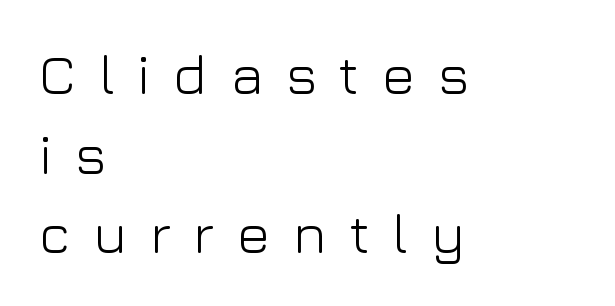
The image shows 56 px light sans-serif type, upright; set left-aligned, normal line spacing (1.42x), unusually wide letter spacing (+0.4 em), not underlined; low stroke contrast and a medium x-height.
